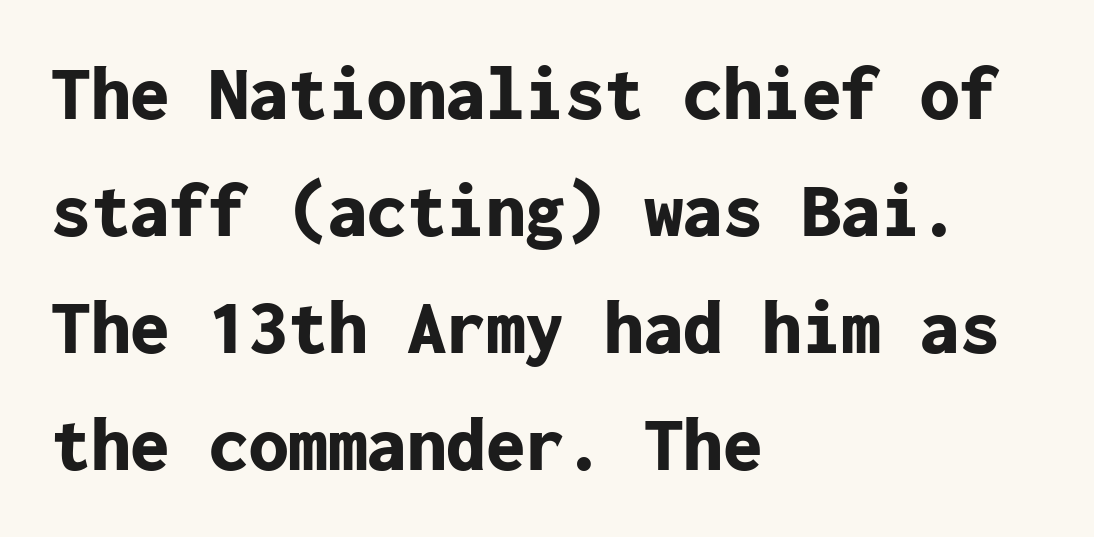
The image shows 79 px bold sans-serif type, upright, monospaced; set left-aligned, normal line spacing (1.48x), normal letter spacing, not underlined; low stroke contrast and a medium x-height.
